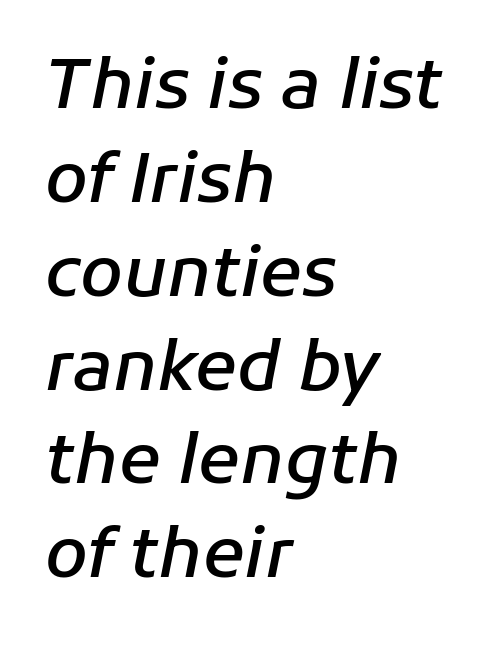
The image shows 69 px semibold type, italic (leaning right); set left-aligned, normal line spacing (1.36x), normal letter spacing, not underlined; low stroke contrast and a medium x-height.
